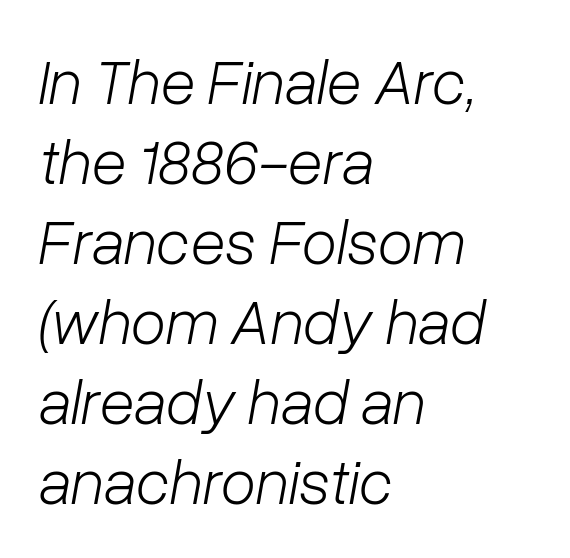
Q: Is the text bold? A: No.
Q: Is the text italic (slanted)? A: Yes, it leans right by about 10 degrees.
Q: Is the text underlined? A: No.
Q: How is the paragraph aligned? A: Left-aligned.
Q: Is the spacing between letters normal or unusually wide? A: Normal.
Q: Is the spacing between lines tight, normal or loose? A: Normal.
Q: Width (condensed, normal, or wide)? A: Normal.
Q: Stroke contrast? A: Low.
Q: x-height? A: Medium.
Q: Monospaced? A: No.
